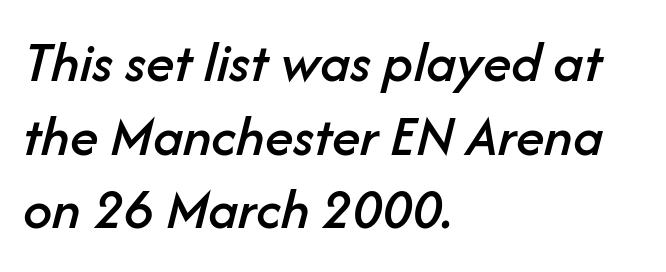
{"italic": "yes", "lean": "right", "slant_degrees": 14, "width": "normal", "stroke_contrast": "low", "x_height": "medium", "monospaced": "no", "underline": "no", "align": "left", "line_spacing": "normal", "line_spacing_ratio": 1.27, "letter_spacing": "normal", "letter_spacing_em": 0.0, "glyph_px": 58}
